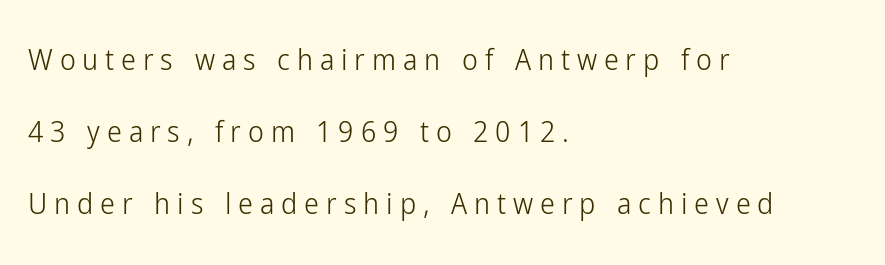
The image shows 30 px light, condensed sans-serif type, upright; set left-aligned, loose line spacing (2.4x), unusually wide letter spacing (+0.23 em), not underlined; low stroke contrast and a medium x-height.
